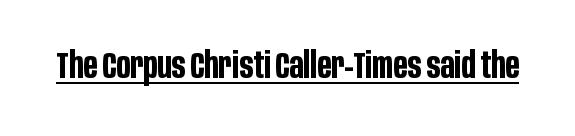
Q: Is the text bold? A: Yes.
Q: Is the text italic (slanted)? A: No, it is upright.
Q: Is the typeface a serif or a sans-serif typeface? A: Sans-serif.
Q: Is the text underlined? A: Yes.
Q: Is the spacing between letters normal or unusually wide? A: Normal.
Q: Width (condensed, normal, or wide)? A: Condensed.
Q: Stroke contrast? A: Low.
Q: x-height? A: Large.
Q: Monospaced? A: No.
